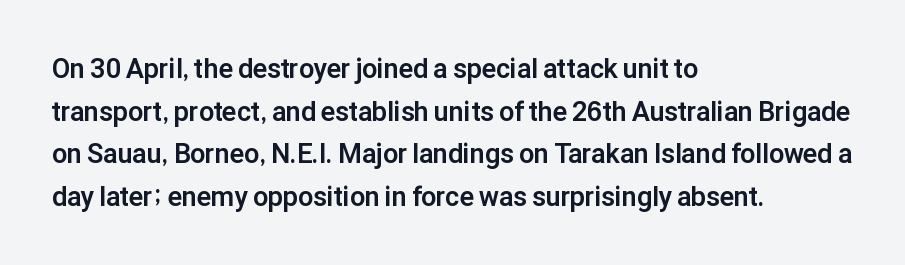
Typesetter's note: full bold, strokes at maximum text heaviness. Compared with typical paragraphs, the rows here are spaced about the same. Layout note: lines flush left. The passage shown is not underscored anywhere.
